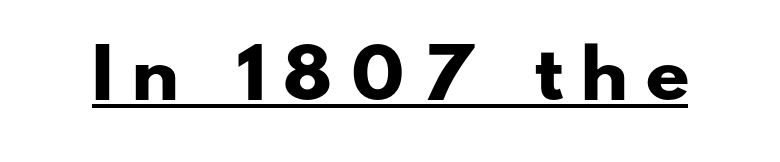
Q: Is the text bold? A: Yes.
Q: Is the typeface a serif or a sans-serif typeface? A: Sans-serif.
Q: Is the text underlined? A: Yes.
Q: Is the spacing between letters normal or unusually wide? A: Unusually wide.
Q: Width (condensed, normal, or wide)? A: Wide.
Q: Stroke contrast? A: Low.
Q: x-height? A: Small.
Q: Monospaced? A: No.
